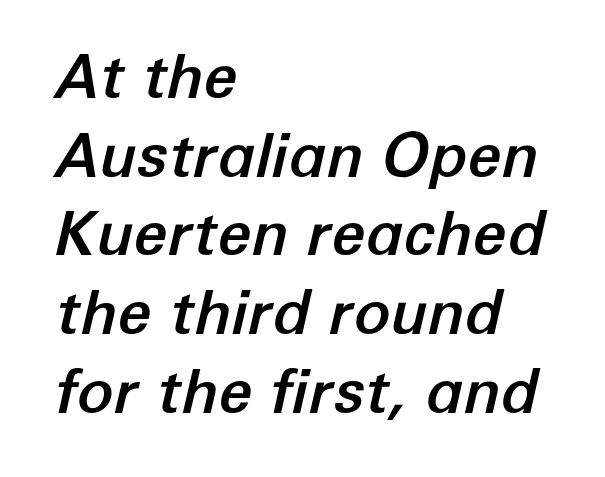
The glyphs are unaccompanied by any horizontal stroke below them. These lines sit exactly where default settings would place them. Style check: oblique. The rendering anchors every line to the left-hand side. Proportional: the letters do not fall into vertical columns. Standard letterfit; no display-style spreading of the glyphs.
